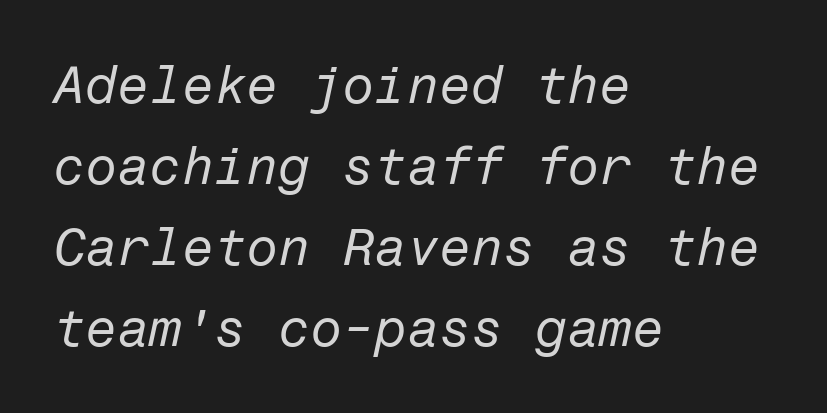
{"italic": "yes", "lean": "right", "slant_degrees": 12, "bold": "no", "weight": "regular", "width": "normal", "stroke_contrast": "low", "x_height": "medium", "underline": "no", "align": "left", "line_spacing": "normal", "line_spacing_ratio": 1.56, "letter_spacing": "normal", "letter_spacing_em": 0.0, "glyph_px": 52}
